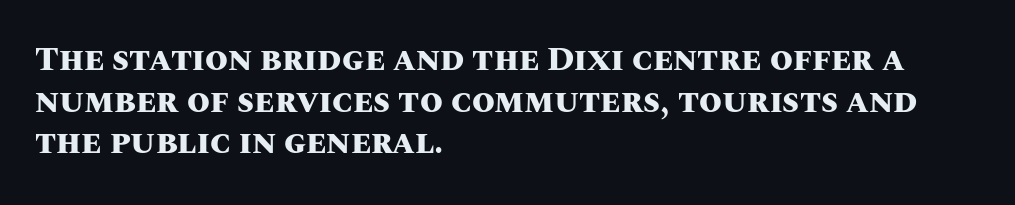
The image shows 33 px heavy type, upright; set left-aligned, normal line spacing (1.26x), normal letter spacing, not underlined; medium stroke contrast and a large x-height.
